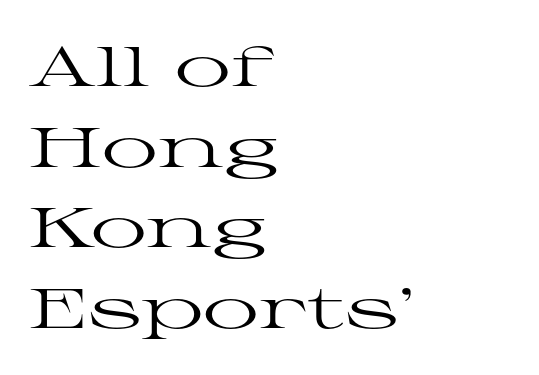
The image shows 56 px regular-weight, wide serif type, upright; set left-aligned, normal line spacing (1.44x), normal letter spacing, not underlined; high stroke contrast and a medium x-height.
